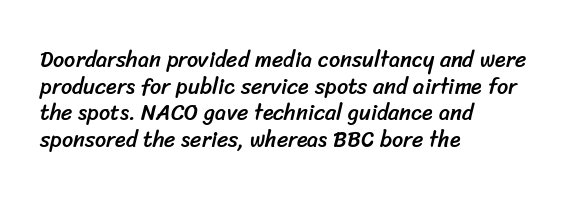
The image shows 22 px text type; set left-aligned, line spacing 1.21x, normal letter spacing, not underlined.
